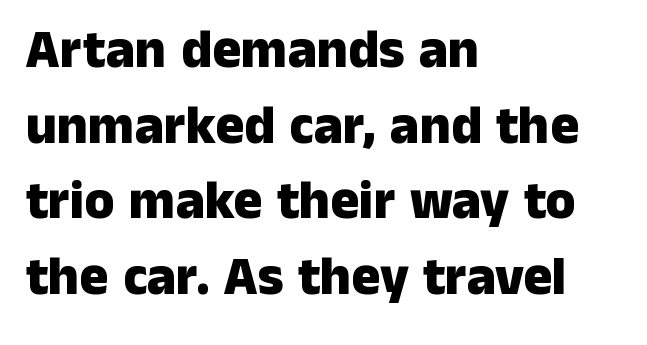
{"serif": "no", "italic": "no", "bold": "yes", "weight": "heavy", "width": "normal", "stroke_contrast": "low", "x_height": "medium", "monospaced": "no", "underline": "no", "align": "left", "line_spacing": "normal", "line_spacing_ratio": 1.4, "letter_spacing": "normal", "letter_spacing_em": 0.0, "glyph_px": 54}
